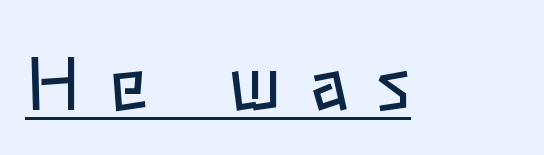
The image shows 72 px regular-weight type, upright; set unusually wide letter spacing (+0.39 em), underlined; low stroke contrast and a medium x-height.
